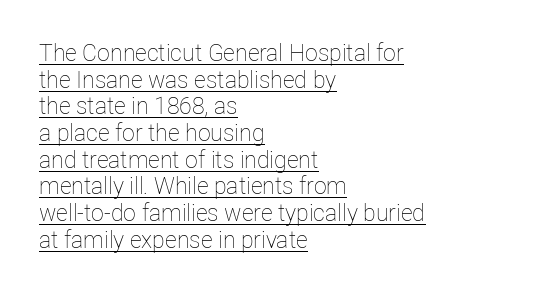
Q: Is the text bold? A: No.
Q: Is the text italic (slanted)? A: No, it is upright.
Q: Is the text underlined? A: Yes.
Q: How is the paragraph aligned? A: Left-aligned.
Q: Is the spacing between letters normal or unusually wide? A: Normal.
